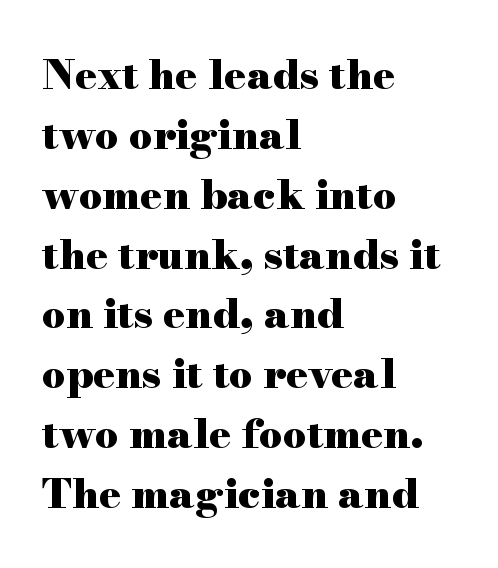
Q: Is the text bold? A: Yes.
Q: Is the text italic (slanted)? A: No, it is upright.
Q: Is the typeface a serif or a sans-serif typeface? A: Serif.
Q: Is the text underlined? A: No.
Q: How is the paragraph aligned? A: Left-aligned.
Q: Is the spacing between letters normal or unusually wide? A: Normal.
Q: Is the spacing between lines tight, normal or loose? A: Normal.
Q: Width (condensed, normal, or wide)? A: Wide.
Q: Stroke contrast? A: High.
Q: x-height? A: Small.
Q: Monospaced? A: No.
